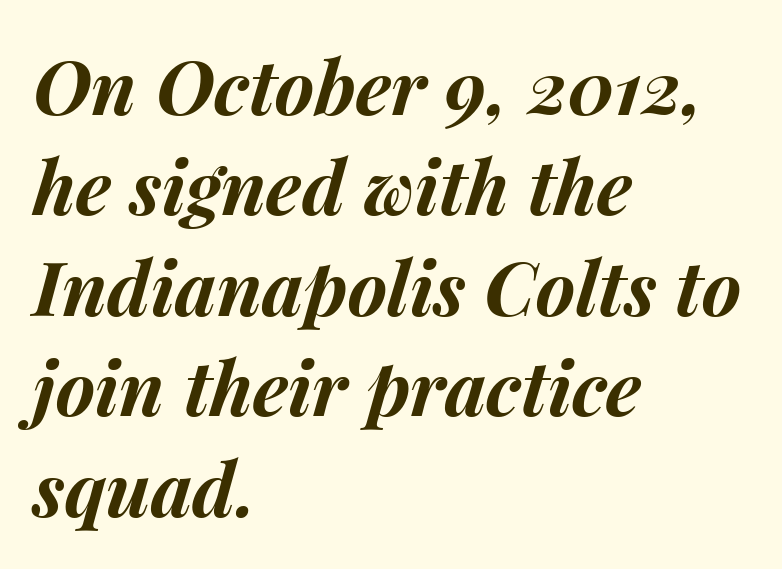
The image shows 75 px bold type, italic (leaning right); set left-aligned, normal line spacing (1.34x), normal letter spacing, not underlined; medium stroke contrast and a medium x-height.
